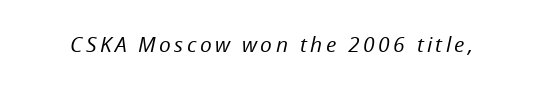
{"italic": "yes", "lean": "right", "slant_degrees": 12, "bold": "no", "underline": "no", "glyph_px": 21}
